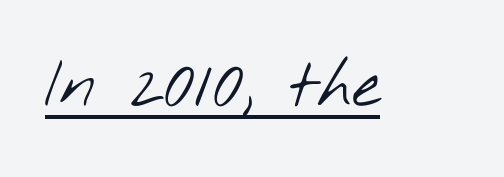
The image shows 65 px light, wide sans-serif type; set normal letter spacing, underlined; low stroke contrast and a small x-height.
